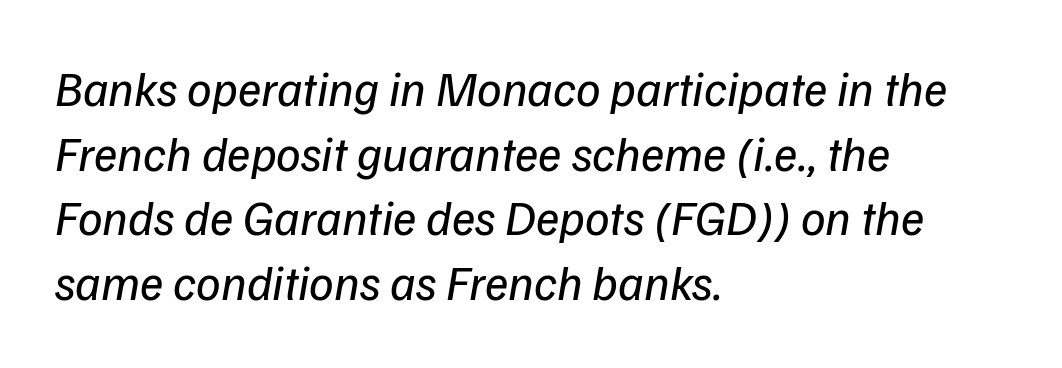
The passage is arranged the way most books set body copy — flush left. Stroke mass is kept to a normal reading level or below. Short note: letters normally spaced. Regular leading.
